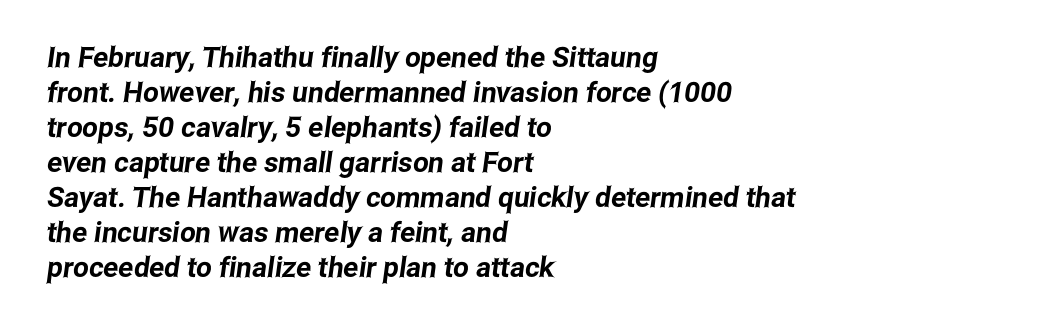
{"serif": "no", "width": "condensed", "stroke_contrast": "low", "x_height": "medium", "monospaced": "no", "underline": "no", "align": "left", "line_spacing": "normal", "line_spacing_ratio": 1.25, "letter_spacing": "normal", "letter_spacing_em": 0.0, "glyph_px": 28}
